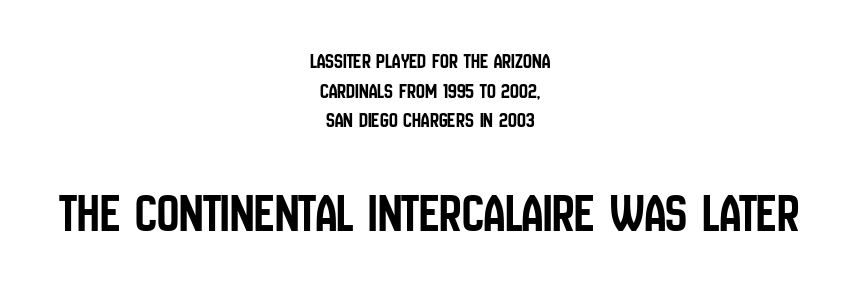
{"serif": "no", "italic": "no", "width": "condensed", "stroke_contrast": "low", "x_height": "large", "monospaced": "no", "underline": "no", "align": "center", "line_spacing": "normal", "line_spacing_ratio": 1.35, "letter_spacing": "normal", "letter_spacing_em": 0.0, "larger_block": "second", "size_ratio": 2.5, "glyph_px": 55}
